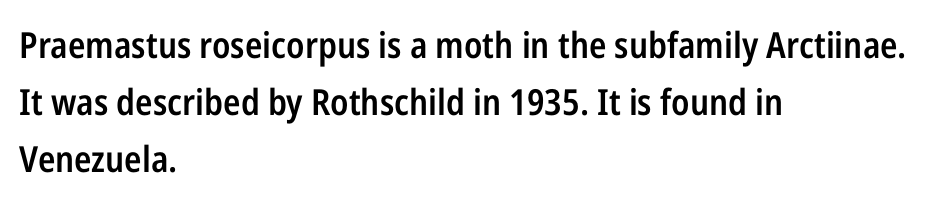
{"serif": "no", "italic": "no", "bold": "semi", "weight": "semibold", "width": "condensed", "stroke_contrast": "low", "x_height": "medium", "monospaced": "no", "underline": "no", "align": "left", "line_spacing": "normal", "line_spacing_ratio": 1.58, "letter_spacing": "normal", "letter_spacing_em": 0.0, "glyph_px": 36}
